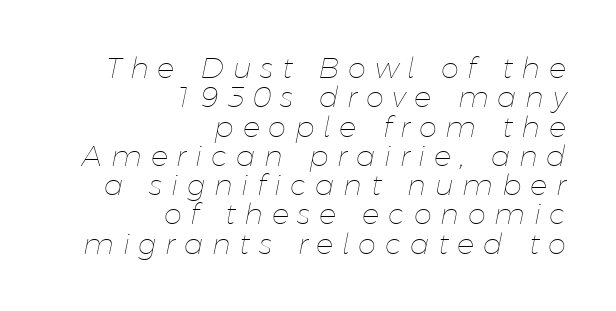
Here the glyphs are tracked loosely, breaking word shapes into spaced letters. Rule under the text: the space is simply empty. Each letter keeps its own natural width here, so spacing adapts to shape. Slanted lettering throughout. Reading down the block, your eye finds every line finishing at a fixed right position.
